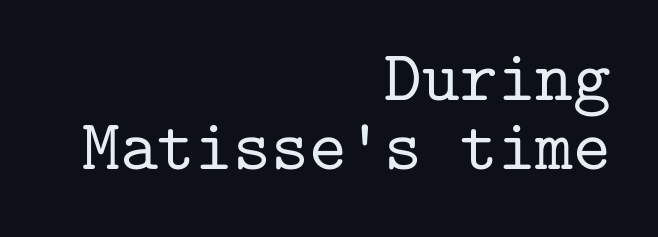
The image shows 72 px serif type, upright, monospaced; set right-aligned, tight line spacing (0.96x), normal letter spacing, not underlined; low stroke contrast and a medium x-height.
